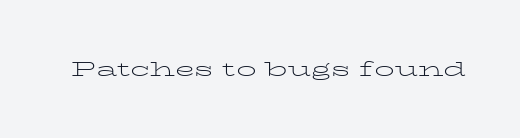
Posture: upright roman. Short note: letters normally spaced. The weight would be labelled regular, book, light, or lighter still. Lines of text with bare space underneath.
